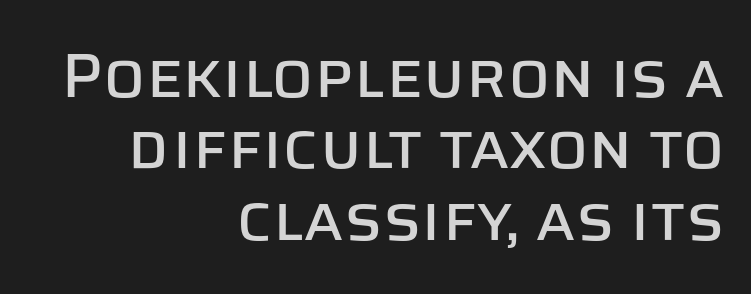
Short and long lines alike share a common ending point at right. The strip under each line holds only bare page. In terms of posture, this sample is upright. Nope, no serifs anywhere on these letters. The leading is snug, giving the passage a crowded texture. Is this a fixed-width face? No — the glyphs have proportional, varying widths.
